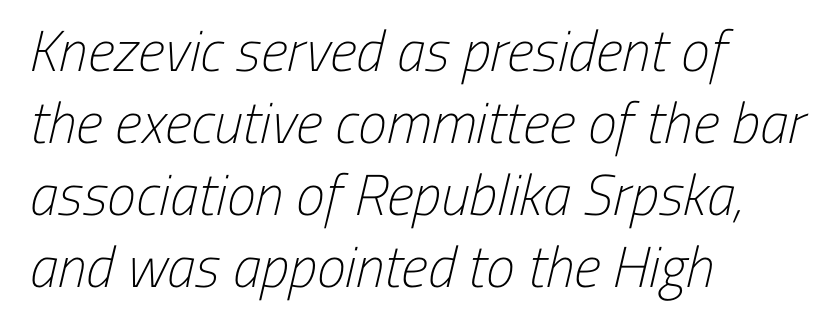
{"serif": "no", "bold": "no", "weight": "light", "width": "condensed", "stroke_contrast": "low", "x_height": "medium", "monospaced": "no", "underline": "no", "align": "left", "line_spacing_ratio": 1.24, "letter_spacing": "normal", "letter_spacing_em": 0.0, "glyph_px": 58}
